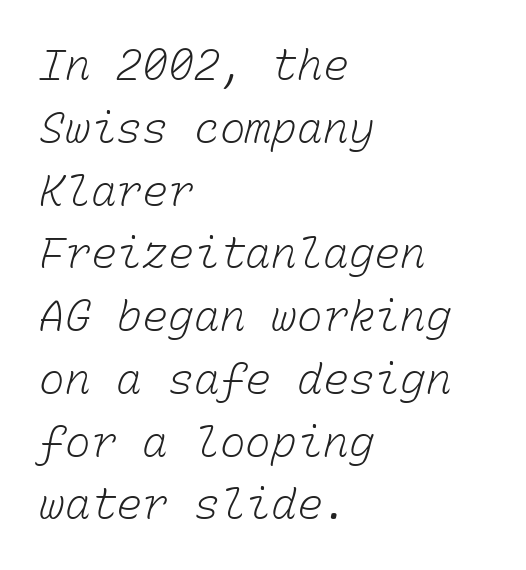
The paragraph has a hard left edge and a soft right edge. Note the uniform advance width — an 'i' takes as much space as an 'm'. Notice how descenders clear the ascenders below comfortably — that's standard leading. Clear beneath every line of the passage. Words appear dense and cohesive because spacing is normal. The weight would be labelled regular, book, light, or lighter still.
